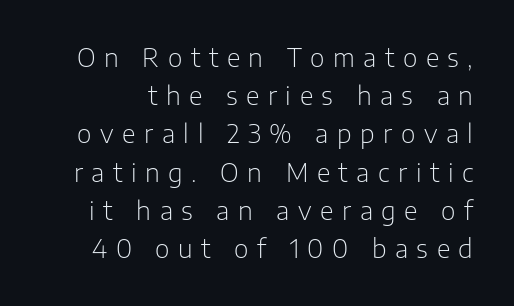
Caption: expanded tracking, letters set apart. Heft: none added — not bold. Nobody drew a line under any word here. The passage shown stacks its lines at a standard gap. These lines were composed using upright roman letters.
